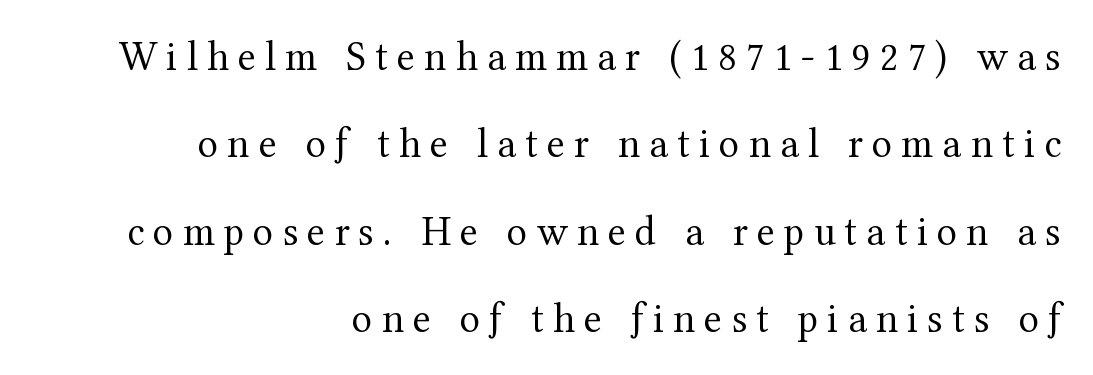
Q: Is the text bold? A: No.
Q: Is the text italic (slanted)? A: No, it is upright.
Q: Is the typeface a serif or a sans-serif typeface? A: Serif.
Q: Is the text underlined? A: No.
Q: How is the paragraph aligned? A: Right-aligned.
Q: Is the spacing between letters normal or unusually wide? A: Unusually wide.
Q: Is the spacing between lines tight, normal or loose? A: Loose.
Q: Width (condensed, normal, or wide)? A: Normal.
Q: Stroke contrast? A: Medium.
Q: x-height? A: Medium.
Q: Monospaced? A: No.
